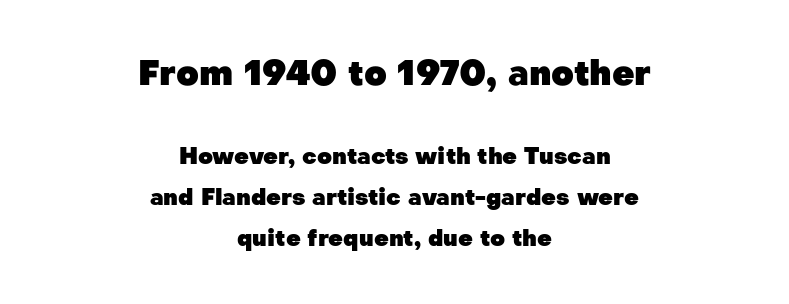
Q: Is the text bold? A: Yes.
Q: Is the text italic (slanted)? A: No, it is upright.
Q: Is the typeface a serif or a sans-serif typeface? A: Sans-serif.
Q: Is the text underlined? A: No.
Q: How is the paragraph aligned? A: Centered.
Q: Is the spacing between letters normal or unusually wide? A: Normal.
Q: Which block of text is set in a larger size, the first (top) or the second (bottom)? A: The first (top) one.
Q: Width (condensed, normal, or wide)? A: Normal.
Q: Stroke contrast? A: Low.
Q: x-height? A: Medium.
Q: Monospaced? A: No.
